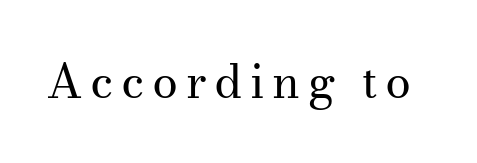
Regarding serifs, this sample has them. The words here are not underlined. Posture: vertical. Note the varied advance widths — an 'i' is clearly narrower than an 'm'. The characters are drawn with everyday or finer stroke widths.
